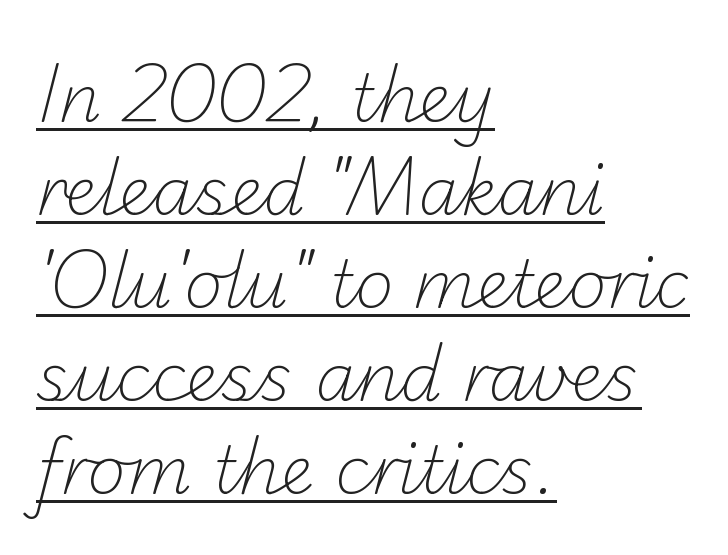
Between one letter and the next there's only the usual sliver of space. Line beginnings align vertically; line endings do not. Students, observe the line beneath the letters — that is underlining. Heaviness? Minimal to ordinary, like unemphasized prose. A typesetter would call this proportional, since set widths differ per character. The vertical gap from one line to the next is medium.
